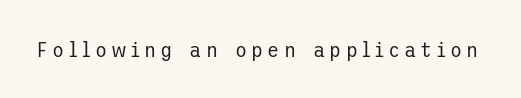
{"italic": "no", "bold": "no", "underline": "no", "glyph_px": 22}
